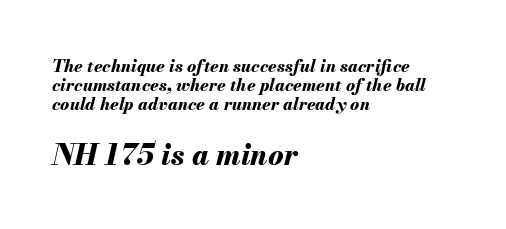
Q: Is the text bold? A: Yes.
Q: Is the text italic (slanted)? A: Yes, it leans right by about 13 degrees.
Q: Is the text underlined? A: No.
Q: How is the paragraph aligned? A: Left-aligned.
Q: Is the spacing between letters normal or unusually wide? A: Normal.
Q: Is the spacing between lines tight, normal or loose? A: Tight.
Q: Which block of text is set in a larger size, the first (top) or the second (bottom)? A: The second (bottom) one.
Q: Width (condensed, normal, or wide)? A: Normal.
Q: Stroke contrast? A: Medium.
Q: x-height? A: Small.
Q: Monospaced? A: No.
